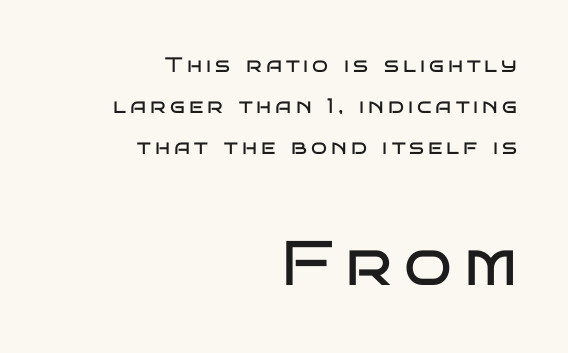
{"serif": "no", "italic": "no", "bold": "no", "weight": "regular", "width": "wide", "stroke_contrast": "low", "x_height": "large", "monospaced": "no", "underline": "no", "align": "right", "line_spacing": "loose", "line_spacing_ratio": 1.95, "larger_block": "second", "size_ratio": 3.0, "glyph_px": 63}
